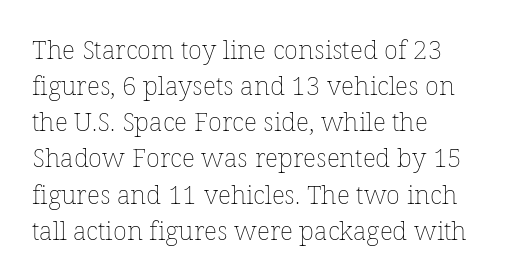
{"italic": "no", "bold": "no", "underline": "no", "align": "left", "line_spacing": "normal", "line_spacing_ratio": 1.39, "letter_spacing": "normal", "letter_spacing_em": 0.0, "glyph_px": 26}
